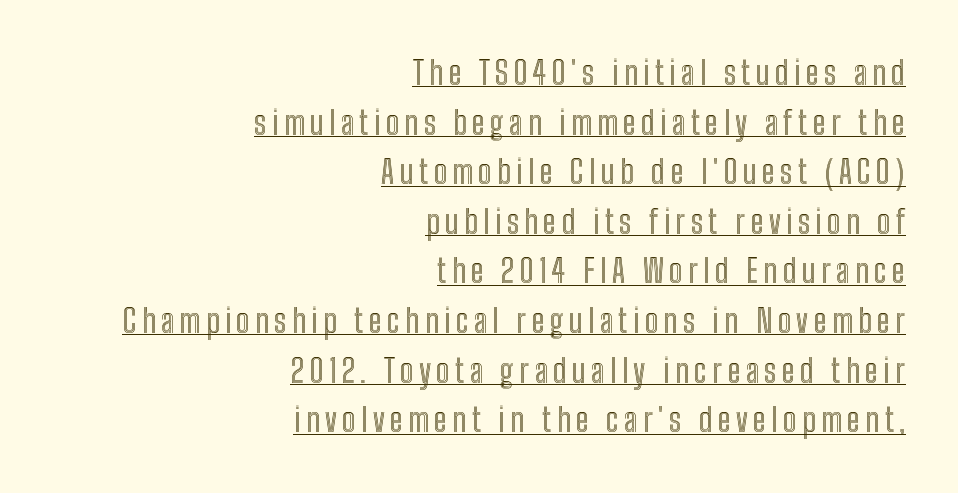
{"italic": "no", "width": "condensed", "x_height": "medium", "monospaced": "no", "underline": "yes", "align": "right", "line_spacing": "normal", "line_spacing_ratio": 1.55, "glyph_px": 32}
